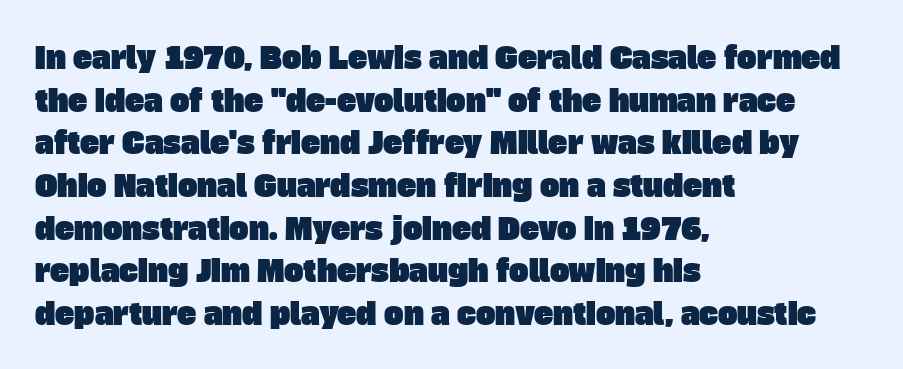
{"serif": "no", "width": "normal", "stroke_contrast": "low", "x_height": "large", "monospaced": "no", "underline": "no", "align": "left", "line_spacing": "normal", "line_spacing_ratio": 1.47, "letter_spacing": "normal", "letter_spacing_em": 0.0, "glyph_px": 29}
